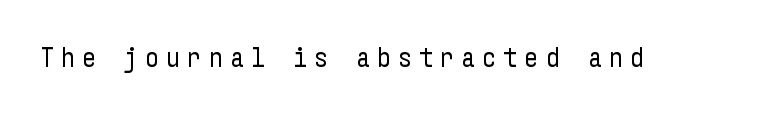
Q: Is the text bold? A: No.
Q: Is the text italic (slanted)? A: No, it is upright.
Q: Is the typeface a serif or a sans-serif typeface? A: Sans-serif.
Q: Is the text underlined? A: No.
Q: Is the spacing between letters normal or unusually wide? A: Unusually wide.
Q: Width (condensed, normal, or wide)? A: Condensed.
Q: Stroke contrast? A: Low.
Q: x-height? A: Medium.
